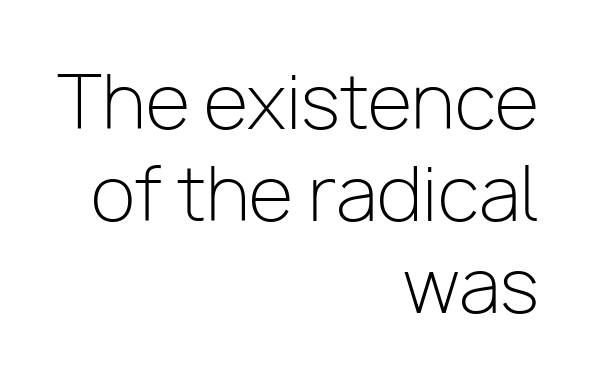
{"serif": "no", "italic": "no", "bold": "no", "weight": "light", "width": "normal", "stroke_contrast": "low", "x_height": "medium", "monospaced": "no", "underline": "no", "align": "right", "line_spacing": "normal", "line_spacing_ratio": 1.26, "letter_spacing": "normal", "letter_spacing_em": 0.0, "glyph_px": 73}
